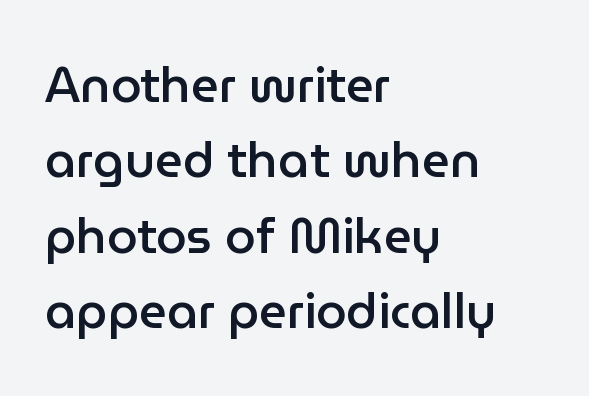
The specimen reads as upright at a glance. Do the characters align in a grid? No, the font is proportional. Notice how the passage keeps a crisp vertical edge on the left only. What stands out about the letter spacing? Nothing — it is the standard amount.
